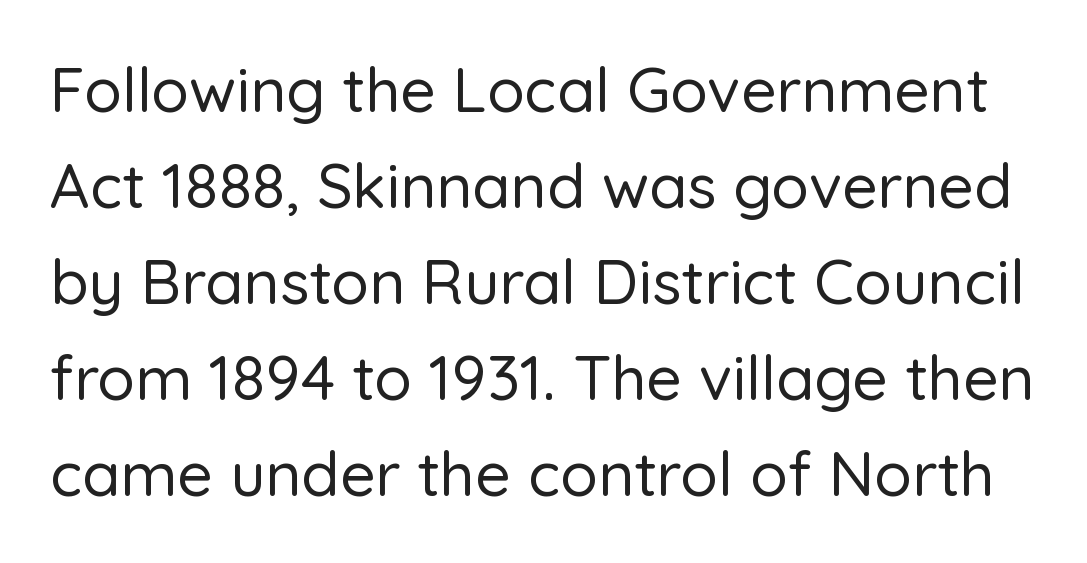
Q: Is the text italic (slanted)? A: No, it is upright.
Q: Is the typeface a serif or a sans-serif typeface? A: Sans-serif.
Q: Is the text underlined? A: No.
Q: Is the spacing between letters normal or unusually wide? A: Normal.
Q: Is the spacing between lines tight, normal or loose? A: Normal.
Q: Width (condensed, normal, or wide)? A: Normal.
Q: Stroke contrast? A: Low.
Q: x-height? A: Medium.
Q: Monospaced? A: No.
